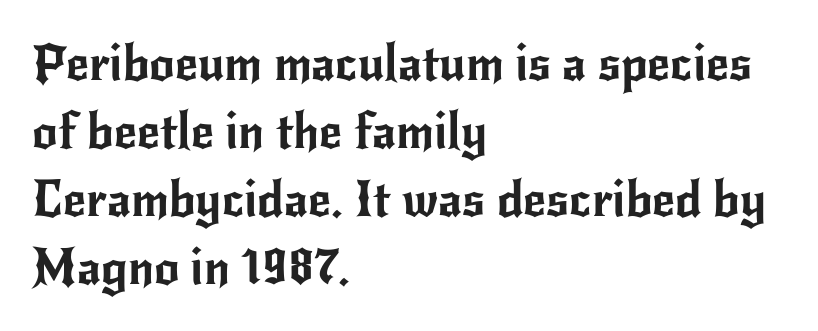
{"serif": "no", "italic": "no", "width": "normal", "stroke_contrast": "low", "x_height": "small", "monospaced": "no", "underline": "no", "align": "left", "line_spacing": "normal", "line_spacing_ratio": 1.36, "letter_spacing": "normal", "letter_spacing_em": 0.0, "glyph_px": 50}
